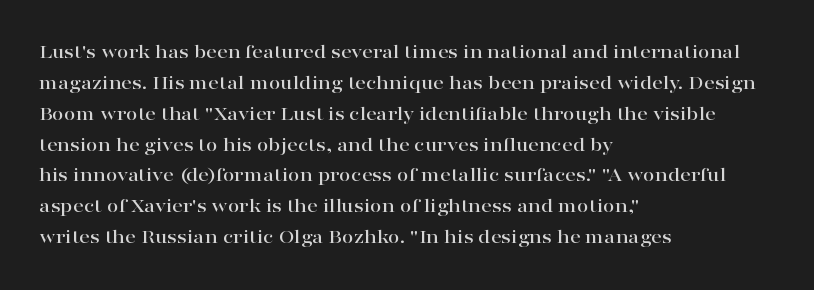
{"italic": "no", "underline": "no", "align": "left", "line_spacing": "normal", "line_spacing_ratio": 1.47, "letter_spacing": "normal", "letter_spacing_em": 0.0, "glyph_px": 21}
